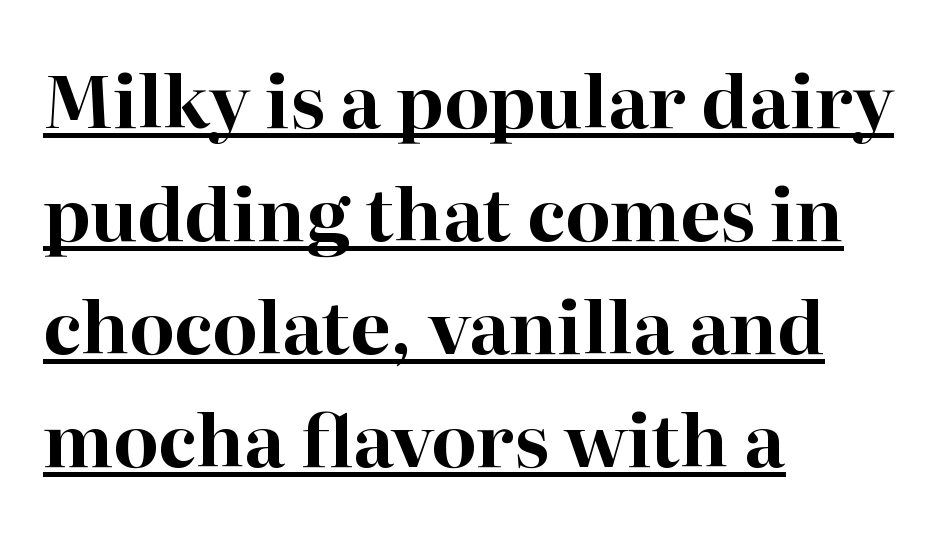
Q: Is the text bold? A: Yes.
Q: Is the text italic (slanted)? A: No, it is upright.
Q: Is the typeface a serif or a sans-serif typeface? A: Serif.
Q: Is the text underlined? A: Yes.
Q: How is the paragraph aligned? A: Left-aligned.
Q: Is the spacing between letters normal or unusually wide? A: Normal.
Q: Is the spacing between lines tight, normal or loose? A: Normal.
Q: Width (condensed, normal, or wide)? A: Normal.
Q: Stroke contrast? A: High.
Q: x-height? A: Medium.
Q: Monospaced? A: No.
